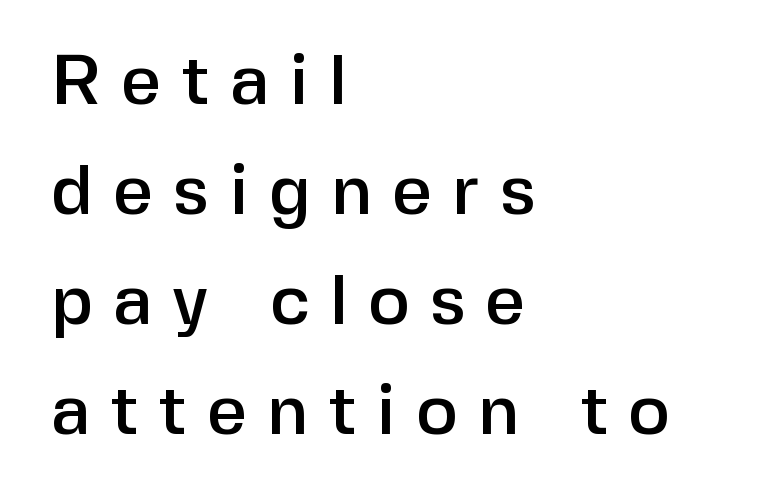
Note: no serifs on the glyphs. Successive baselines arrive at the customary interval. The space beneath each line is pristine and unruled. Which margin do the lines hug? The left one — the right edge is uneven. There is plenty of visible air inserted between adjacent glyphs. Style check: upright.
